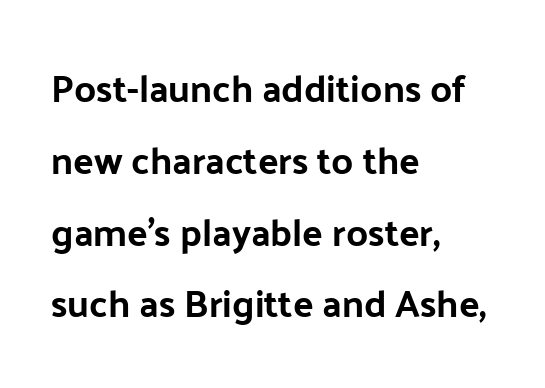
The words here are not underlined. This sample has the flowing, uneven cadence of proportional lettering. The paragraph shown leans on its left margin. In terms of posture, this sample is upright.
